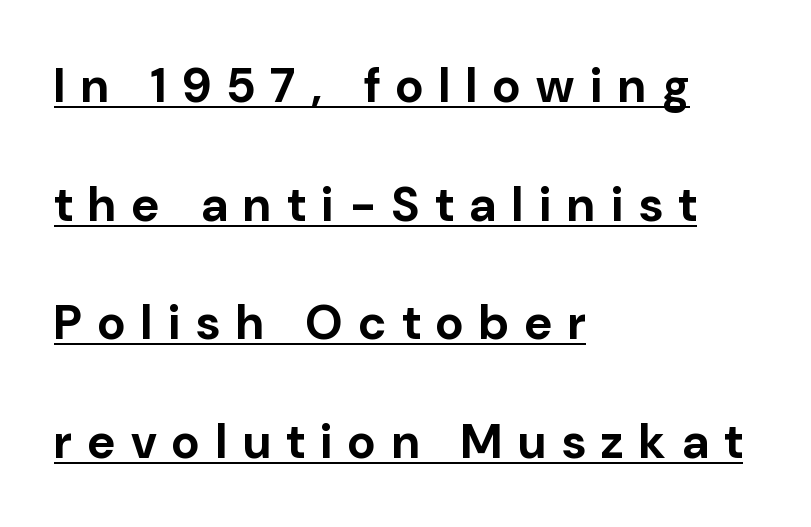
{"serif": "no", "italic": "no", "bold": "yes", "weight": "bold", "width": "normal", "stroke_contrast": "low", "x_height": "medium", "monospaced": "no", "underline": "yes", "align": "left", "line_spacing": "loose", "line_spacing_ratio": 2.47, "letter_spacing": "wide", "letter_spacing_em": 0.33, "glyph_px": 48}
